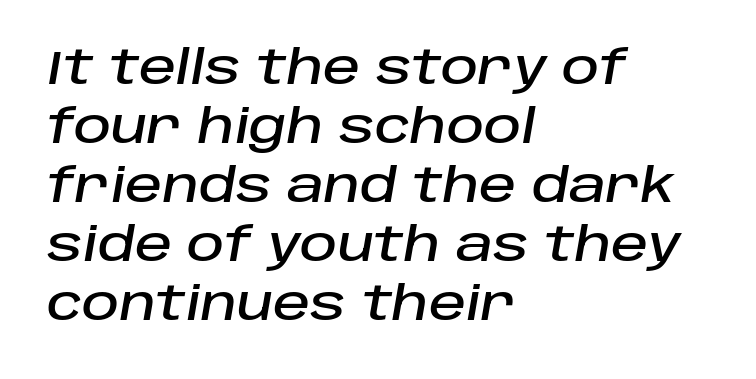
The image shows 46 px text type, italic (leaning right); set left-aligned, normal line spacing (1.28x), normal letter spacing, not underlined; low stroke contrast and a large x-height.
